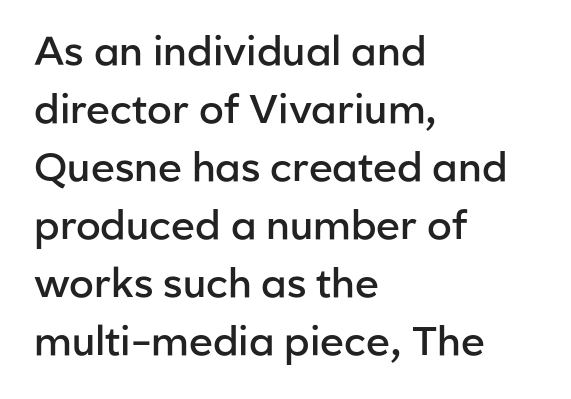
The font is running at a semibold setting, under full bold. No extra tracking has been applied to these lines. Style check: upright. Interline gaps are of average width in this sample. The face used here is proportionally spaced, like ordinary book or web type.
